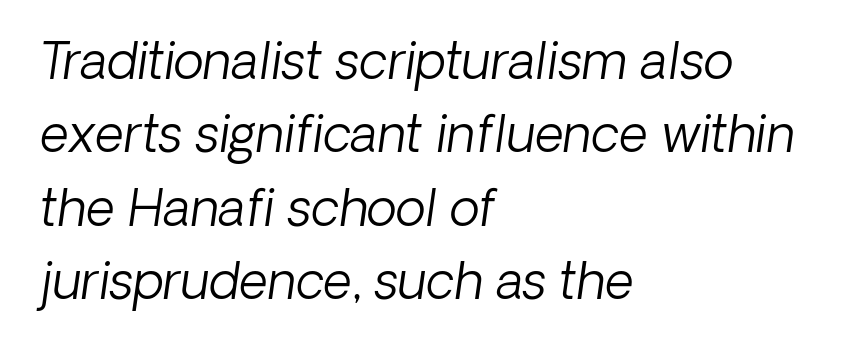
The image shows 50 px light type, italic (leaning right); set left-aligned, normal line spacing (1.47x), normal letter spacing, not underlined; low stroke contrast and a medium x-height.
